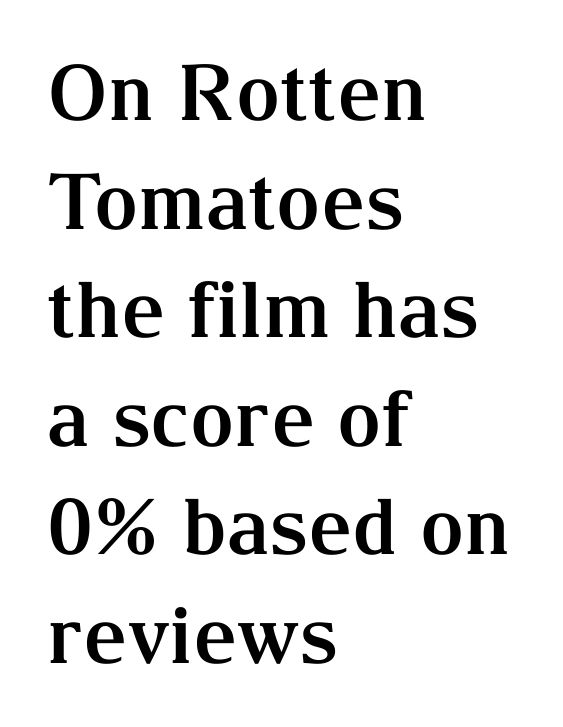
Vertically, the passage feels balanced, rows spaced as you'd expect. A dark, heavy texture on the line: the type is bold. The lettering stays uniformly vertical, giving the passage a roman look. To sum up the face: it has serifs. Casual observation: everything's shoved over to the left.
